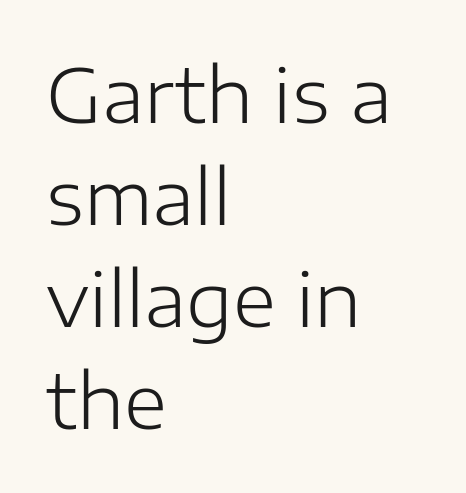
Q: Is the text bold? A: No.
Q: Is the text italic (slanted)? A: No, it is upright.
Q: Is the typeface a serif or a sans-serif typeface? A: Sans-serif.
Q: Is the text underlined? A: No.
Q: How is the paragraph aligned? A: Left-aligned.
Q: Is the spacing between letters normal or unusually wide? A: Normal.
Q: Is the spacing between lines tight, normal or loose? A: Normal.
Q: Width (condensed, normal, or wide)? A: Normal.
Q: Stroke contrast? A: Low.
Q: x-height? A: Medium.
Q: Monospaced? A: No.
